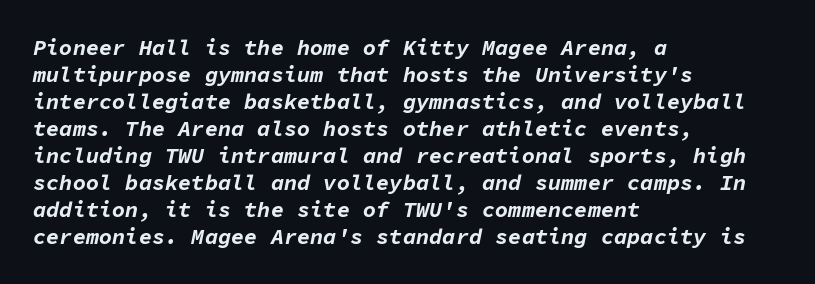
Every character sits at an angle, as italics do. This sample uses plain, unmodified letter spacing. Heavy, bold letterforms. A bare baseline throughout the passage.
